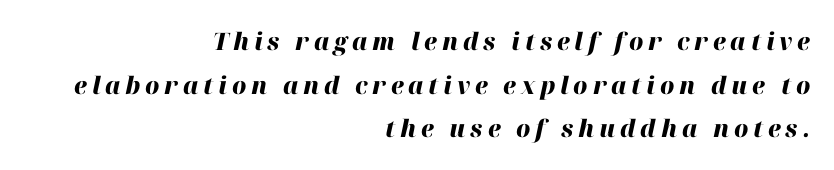
{"italic": "yes", "lean": "right", "slant_degrees": 12, "bold": "yes", "underline": "no", "align": "right", "line_spacing_ratio": 1.82, "letter_spacing": "wide", "letter_spacing_em": 0.2, "glyph_px": 24}
